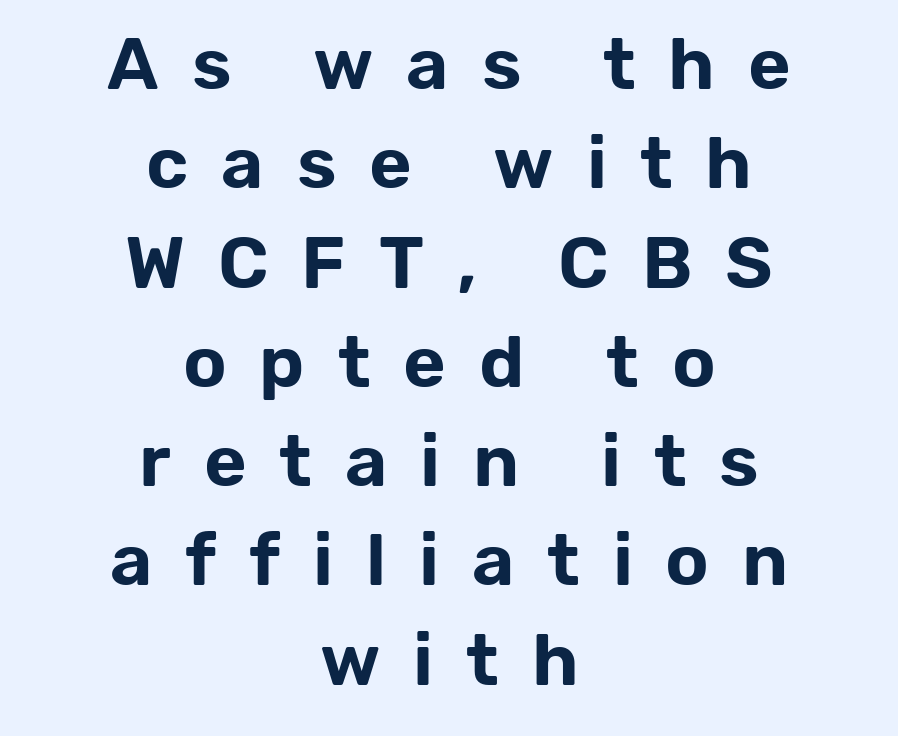
{"serif": "no", "italic": "no", "width": "normal", "stroke_contrast": "low", "x_height": "medium", "monospaced": "no", "underline": "no", "align": "center", "line_spacing": "normal", "line_spacing_ratio": 1.36, "letter_spacing": "wide", "letter_spacing_em": 0.45, "glyph_px": 73}
